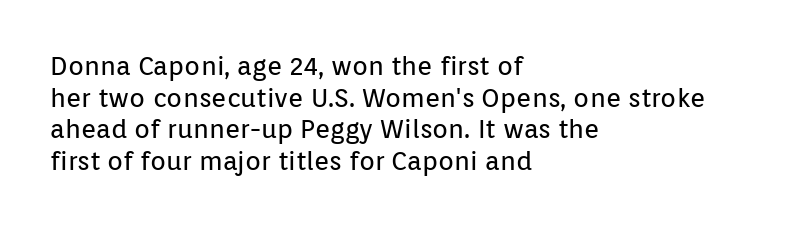
Q: Is the text bold? A: No.
Q: Is the text italic (slanted)? A: No, it is upright.
Q: Is the text underlined? A: No.
Q: How is the paragraph aligned? A: Left-aligned.
Q: Is the spacing between letters normal or unusually wide? A: Normal.
